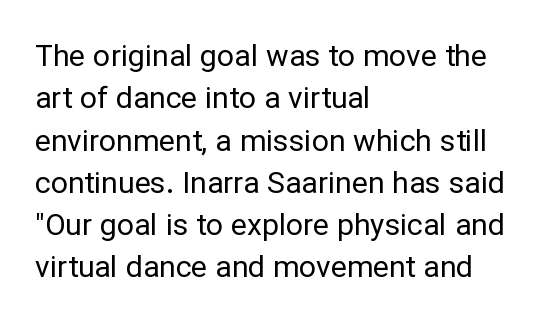
Q: Is the text bold? A: No.
Q: Is the text italic (slanted)? A: No, it is upright.
Q: Is the typeface a serif or a sans-serif typeface? A: Sans-serif.
Q: Is the text underlined? A: No.
Q: How is the paragraph aligned? A: Left-aligned.
Q: Is the spacing between letters normal or unusually wide? A: Normal.
Q: Is the spacing between lines tight, normal or loose? A: Normal.
Q: Width (condensed, normal, or wide)? A: Normal.
Q: Stroke contrast? A: Low.
Q: x-height? A: Medium.
Q: Monospaced? A: No.
